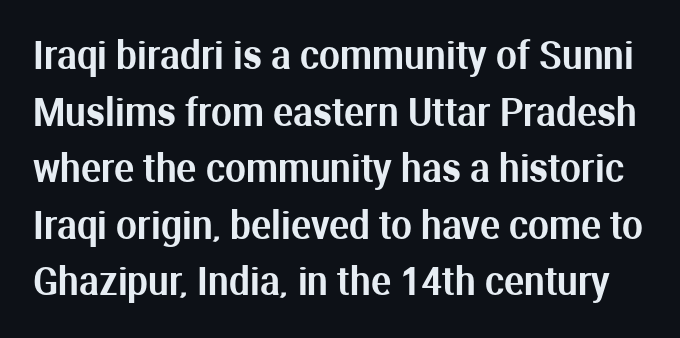
The image shows 37 px sans-serif type, upright; set normal line spacing (1.53x), normal letter spacing, not underlined; medium stroke contrast and a medium x-height.
